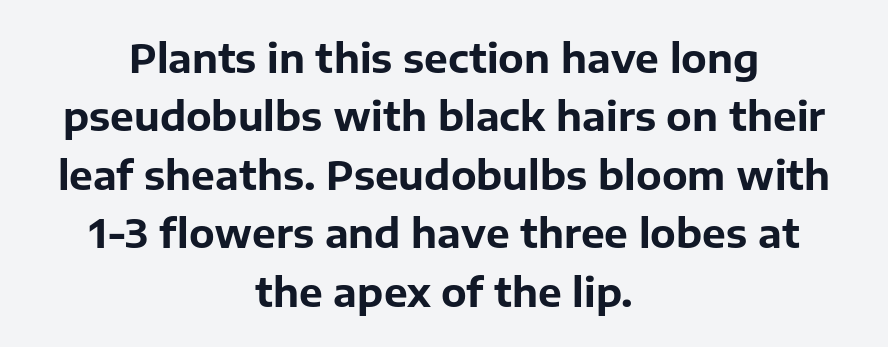
Q: Is the text bold? A: Yes.
Q: Is the text italic (slanted)? A: No, it is upright.
Q: Is the typeface a serif or a sans-serif typeface? A: Sans-serif.
Q: Is the text underlined? A: No.
Q: How is the paragraph aligned? A: Centered.
Q: Is the spacing between letters normal or unusually wide? A: Normal.
Q: Is the spacing between lines tight, normal or loose? A: Normal.
Q: Width (condensed, normal, or wide)? A: Normal.
Q: Stroke contrast? A: Low.
Q: x-height? A: Medium.
Q: Monospaced? A: No.
